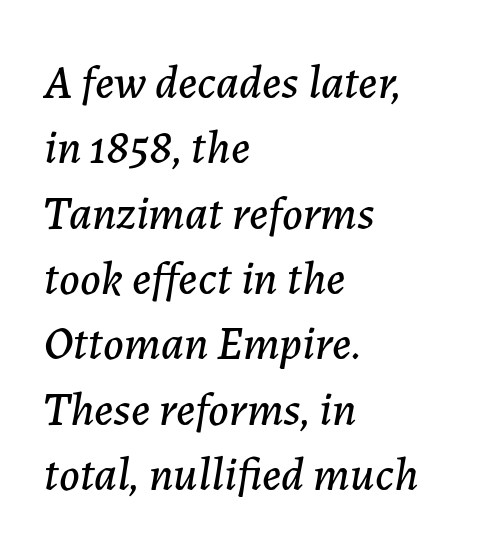
Q: Is the text italic (slanted)? A: Yes, it leans right by about 7 degrees.
Q: Is the text underlined? A: No.
Q: How is the paragraph aligned? A: Left-aligned.
Q: Is the spacing between letters normal or unusually wide? A: Normal.
Q: Is the spacing between lines tight, normal or loose? A: Normal.
Q: Width (condensed, normal, or wide)? A: Normal.
Q: Stroke contrast? A: Low.
Q: x-height? A: Medium.
Q: Monospaced? A: No.
